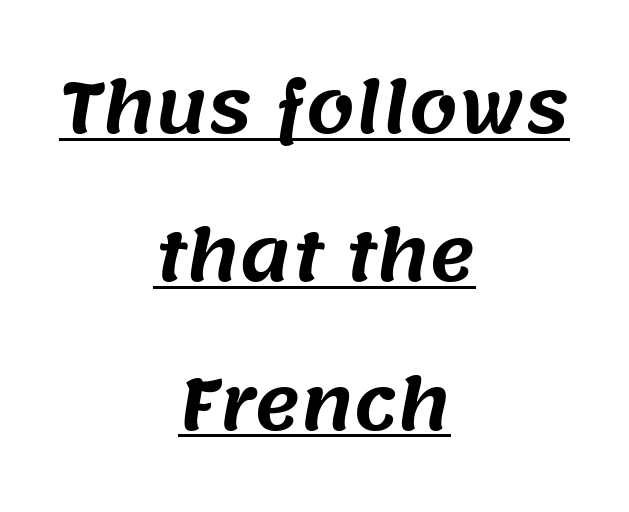
{"serif": "no", "width": "normal", "stroke_contrast": "medium", "x_height": "large", "monospaced": "no", "underline": "yes", "align": "center", "line_spacing": "loose", "line_spacing_ratio": 2.12, "letter_spacing": "normal", "letter_spacing_em": 0.0, "glyph_px": 70}
